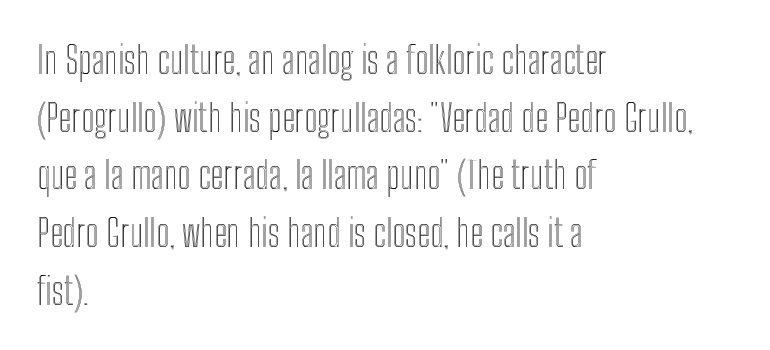
The space beneath each line is pristine and unruled. You could not count columns in this text — the font is proportionally spaced. The lettering stays uniformly vertical, giving the passage a roman look. The face used here is rendered with its standard letterfit. The typesetter chose a ragged-right arrangement here.
